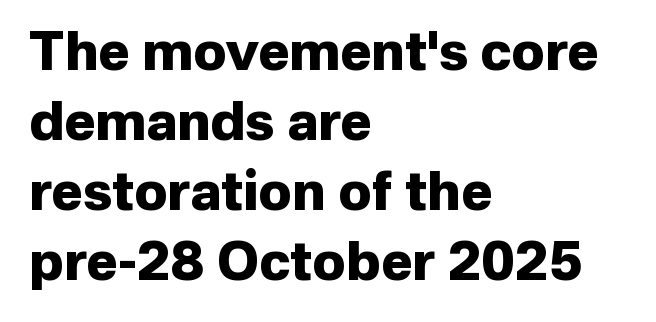
Q: Is the text bold? A: Yes.
Q: Is the text italic (slanted)? A: No, it is upright.
Q: Is the typeface a serif or a sans-serif typeface? A: Sans-serif.
Q: Is the text underlined? A: No.
Q: How is the paragraph aligned? A: Left-aligned.
Q: Is the spacing between letters normal or unusually wide? A: Normal.
Q: Is the spacing between lines tight, normal or loose? A: Normal.
Q: Width (condensed, normal, or wide)? A: Normal.
Q: Stroke contrast? A: Low.
Q: x-height? A: Medium.
Q: Monospaced? A: No.
